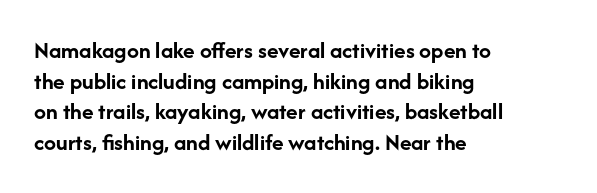
{"italic": "no", "bold": "yes", "underline": "no", "align": "left", "line_spacing": "normal", "line_spacing_ratio": 1.28, "letter_spacing": "normal", "letter_spacing_em": 0.0, "glyph_px": 24}
